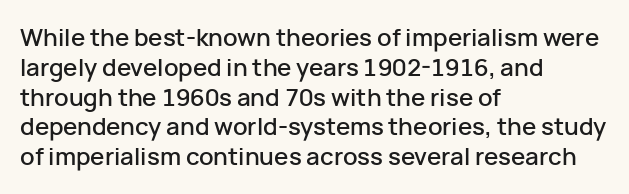
{"italic": "no", "underline": "no", "align": "left", "line_spacing_ratio": 1.24, "letter_spacing": "normal", "letter_spacing_em": 0.0, "glyph_px": 24}
